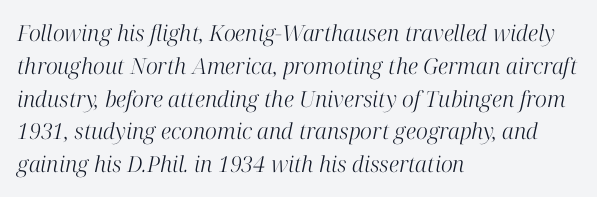
Nothing unusual about the tracking: characters are spaced as the font intends. This reads as an unemphasized weight, regular at the heaviest. The paragraph shown leans on its left margin. Does the lettering tilt? It does — this is italic. Reading down the column, the eye jumps a familiar distance to each next line.
